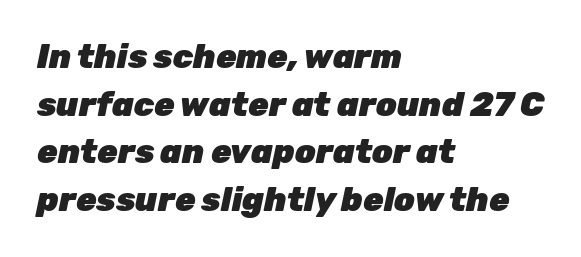
The image shows 33 px heavy type, italic (leaning right); set left-aligned, normal line spacing (1.44x), normal letter spacing, not underlined; low stroke contrast and a medium x-height.
